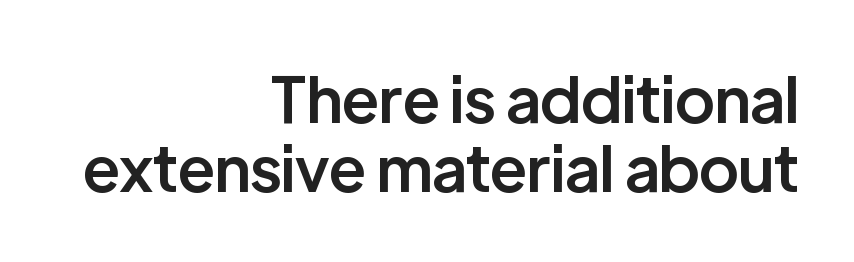
The image shows 63 px semibold sans-serif type, upright; set right-aligned, tight line spacing (1.09x), normal letter spacing, not underlined; low stroke contrast and a medium x-height.
